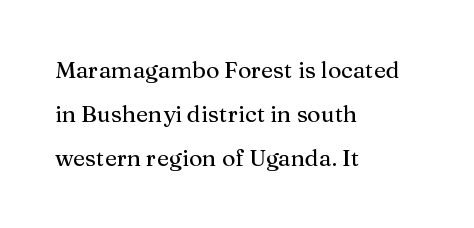
{"italic": "no", "underline": "no", "align": "left", "line_spacing": "loose", "line_spacing_ratio": 1.92, "letter_spacing": "normal", "letter_spacing_em": 0.0, "glyph_px": 23}
